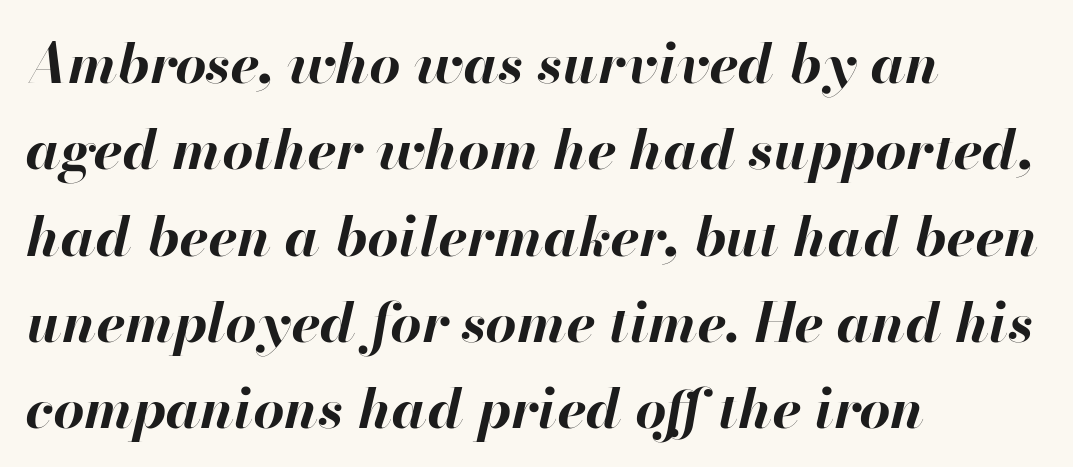
Q: Is the text bold? A: Yes.
Q: Is the text italic (slanted)? A: Yes, it leans right by about 13 degrees.
Q: Is the text underlined? A: No.
Q: How is the paragraph aligned? A: Left-aligned.
Q: Is the spacing between letters normal or unusually wide? A: Normal.
Q: Is the spacing between lines tight, normal or loose? A: Normal.
Q: Width (condensed, normal, or wide)? A: Normal.
Q: Stroke contrast? A: High.
Q: x-height? A: Small.
Q: Monospaced? A: No.
